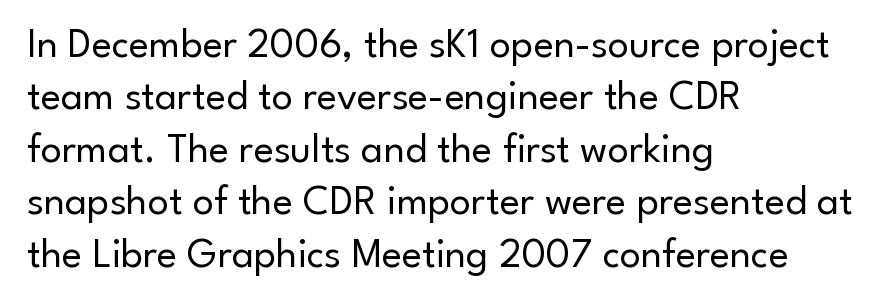
Q: Is the text bold? A: No.
Q: Is the text italic (slanted)? A: No, it is upright.
Q: Is the typeface a serif or a sans-serif typeface? A: Sans-serif.
Q: Is the text underlined? A: No.
Q: How is the paragraph aligned? A: Left-aligned.
Q: Is the spacing between letters normal or unusually wide? A: Normal.
Q: Is the spacing between lines tight, normal or loose? A: Normal.
Q: Width (condensed, normal, or wide)? A: Normal.
Q: Stroke contrast? A: Low.
Q: x-height? A: Small.
Q: Monospaced? A: No.
